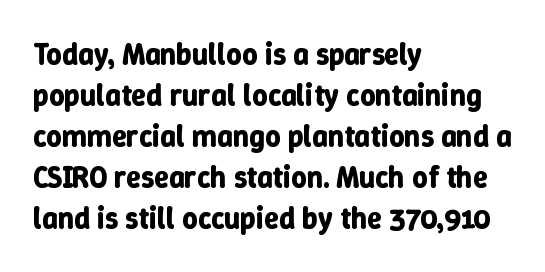
The image shows 30 px bold type, upright; set left-aligned, normal line spacing (1.37x), normal letter spacing, not underlined; low stroke contrast and a medium x-height.
